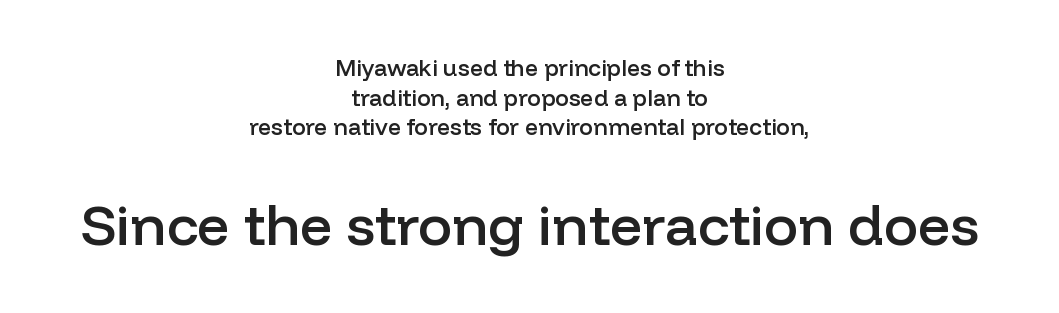
The image shows 57 px semibold sans-serif type, upright; set centered, normal line spacing (1.29x), normal letter spacing, not underlined; the second (bottom) block is 2.48x larger; low stroke contrast and a medium x-height.
